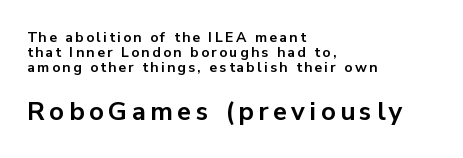
This is heavy type, rendered in bold. Visually the block forms a straight wall on the left and a jagged coastline on the right. The space directly below the letters is spotless. The specimen reads as upright at a glance.
